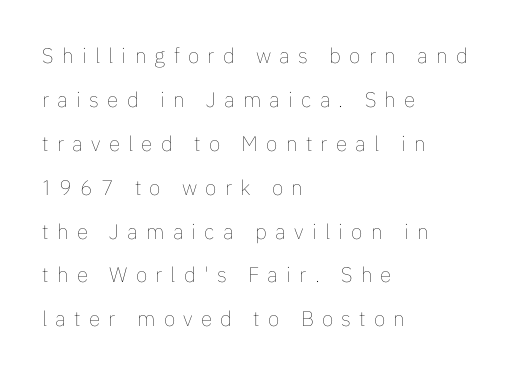
Q: Is the text bold? A: No.
Q: Is the text italic (slanted)? A: No, it is upright.
Q: Is the text underlined? A: No.
Q: How is the paragraph aligned? A: Left-aligned.
Q: Is the spacing between letters normal or unusually wide? A: Unusually wide.
Q: Is the spacing between lines tight, normal or loose? A: Loose.
